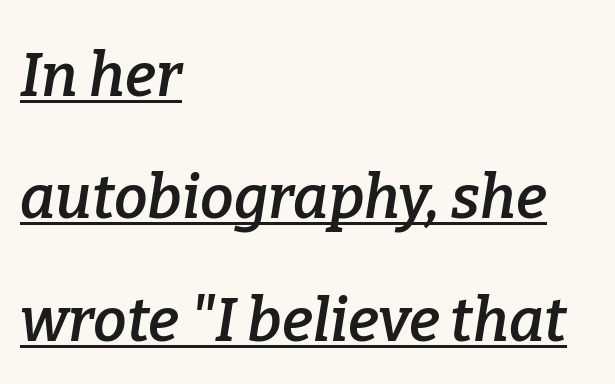
Q: Is the text bold? A: Semi-bold.
Q: Is the text italic (slanted)? A: Yes, it leans right by about 9 degrees.
Q: Is the typeface a serif or a sans-serif typeface? A: Serif.
Q: Is the text underlined? A: Yes.
Q: How is the paragraph aligned? A: Left-aligned.
Q: Is the spacing between letters normal or unusually wide? A: Normal.
Q: Is the spacing between lines tight, normal or loose? A: Loose.
Q: Width (condensed, normal, or wide)? A: Normal.
Q: Stroke contrast? A: Low.
Q: x-height? A: Medium.
Q: Monospaced? A: No.
